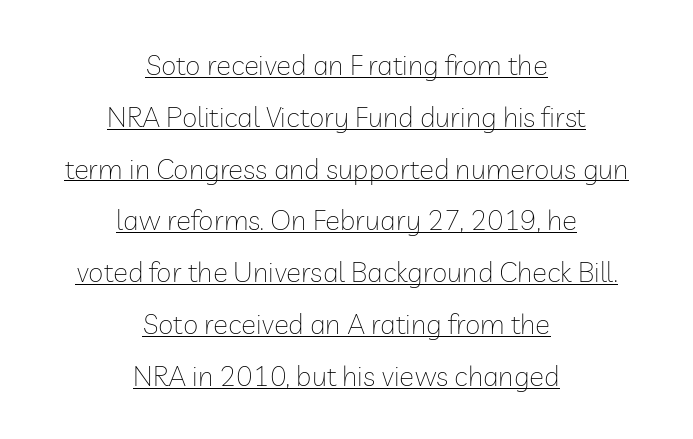
Q: Is the text bold? A: No.
Q: Is the text italic (slanted)? A: No, it is upright.
Q: Is the typeface a serif or a sans-serif typeface? A: Sans-serif.
Q: Is the text underlined? A: Yes.
Q: How is the paragraph aligned? A: Centered.
Q: Is the spacing between letters normal or unusually wide? A: Normal.
Q: Width (condensed, normal, or wide)? A: Normal.
Q: Stroke contrast? A: Low.
Q: x-height? A: Medium.
Q: Monospaced? A: No.
